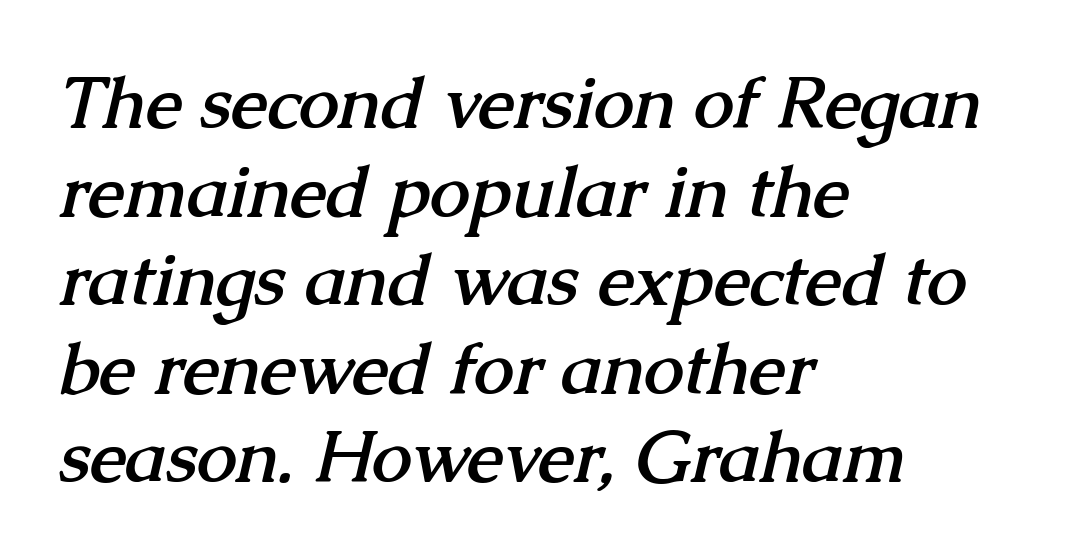
Q: Is the text bold? A: Yes.
Q: Is the typeface a serif or a sans-serif typeface? A: Serif.
Q: Is the text underlined? A: No.
Q: How is the paragraph aligned? A: Left-aligned.
Q: Is the spacing between letters normal or unusually wide? A: Normal.
Q: Width (condensed, normal, or wide)? A: Normal.
Q: Stroke contrast? A: Medium.
Q: x-height? A: Medium.
Q: Monospaced? A: No.
